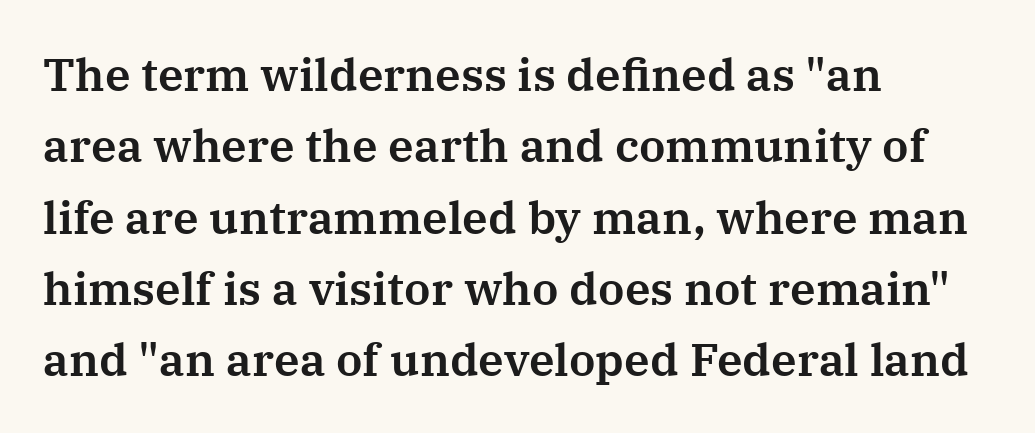
A typesetter would mark this as roman, not italic. Nothing unusual about the tracking: characters are spaced as the font intends. The rendering uses a moderate line-height, typical for paragraphs. Where is the straight margin? On the left. Plain, unruled lines of type. A typesetter would call this proportional, since set widths differ per character.
